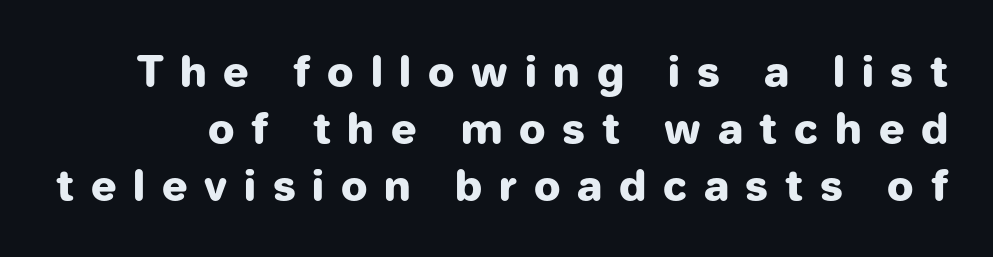
Unlike a traditional serif, this face leaves its strokes unadorned. The letters are spread apart with noticeably loose tracking. Whoever set this chose a conventional vertical rhythm. The letters are bold, with thick, heavy strokes. The face used here is proportionally spaced, like ordinary book or web type. The words here are not underlined.
